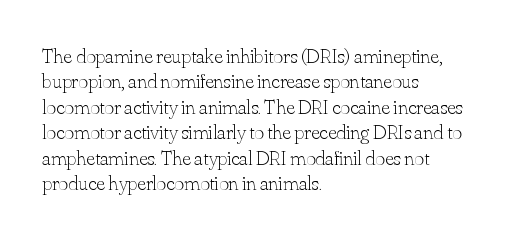
The image shows 21 px text type, upright; set left-aligned, line spacing 1.21x, normal letter spacing, not underlined.
